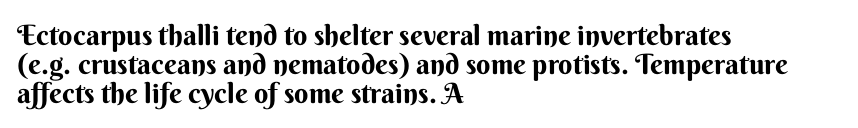
Type style note: lacks serifs. Compared with typical body copy, the letter spacing here is the same. The passage shown stacks its lines with hardly any gap. Reading down the block, your eye returns to a fixed left position each line.
